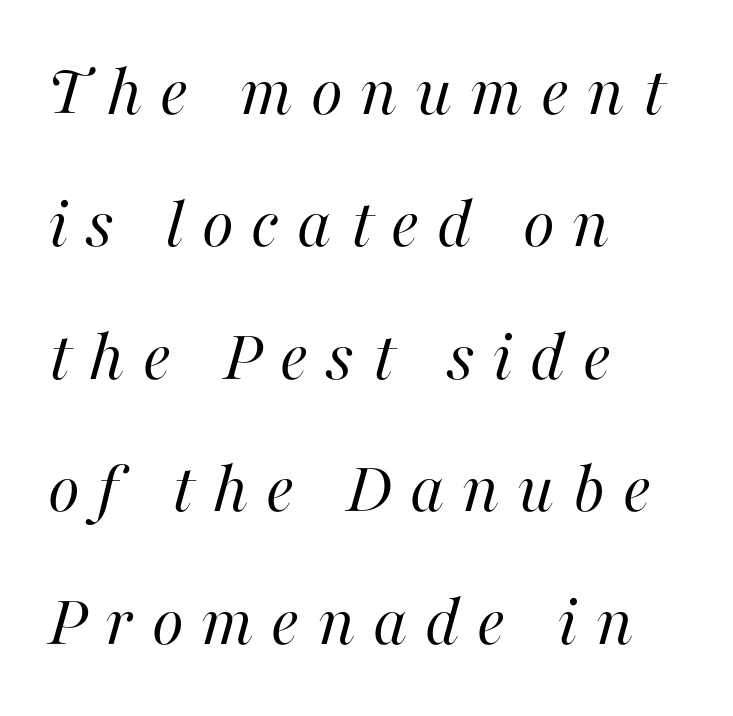
{"italic": "yes", "lean": "right", "slant_degrees": 16, "bold": "no", "weight": "regular", "width": "normal", "stroke_contrast": "high", "x_height": "medium", "monospaced": "no", "underline": "no", "align": "left", "line_spacing_ratio": 1.79, "letter_spacing": "wide", "letter_spacing_em": 0.24, "glyph_px": 74}
